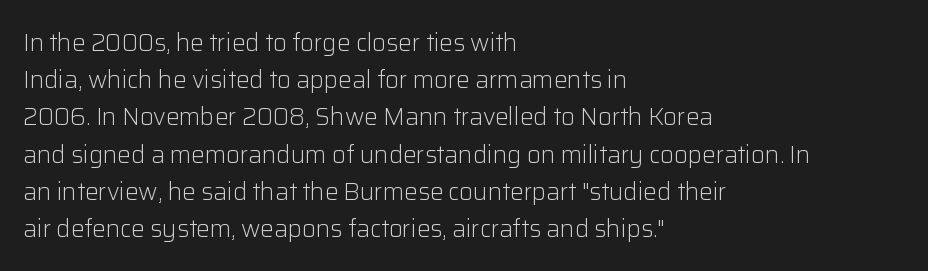
Ordinary non-slanted type is in use. This sample uses plain, unmodified letter spacing. Has an underline been added? It has not. The designer left line spacing at the default. The cut favours lightness, reaching ordinary text weight at its darkest. Layout note: lines flush left.
